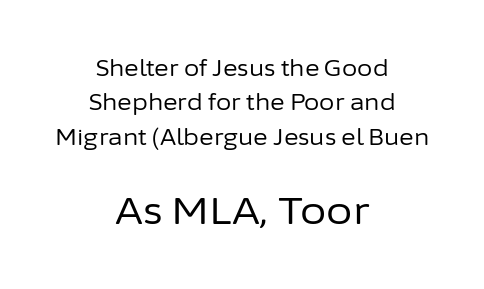
Q: Is the text bold? A: No.
Q: Is the text italic (slanted)? A: No, it is upright.
Q: Is the typeface a serif or a sans-serif typeface? A: Sans-serif.
Q: Is the text underlined? A: No.
Q: How is the paragraph aligned? A: Centered.
Q: Is the spacing between letters normal or unusually wide? A: Normal.
Q: Is the spacing between lines tight, normal or loose? A: Normal.
Q: Which block of text is set in a larger size, the first (top) or the second (bottom)? A: The second (bottom) one.
Q: Width (condensed, normal, or wide)? A: Normal.
Q: Stroke contrast? A: Low.
Q: x-height? A: Medium.
Q: Monospaced? A: No.
